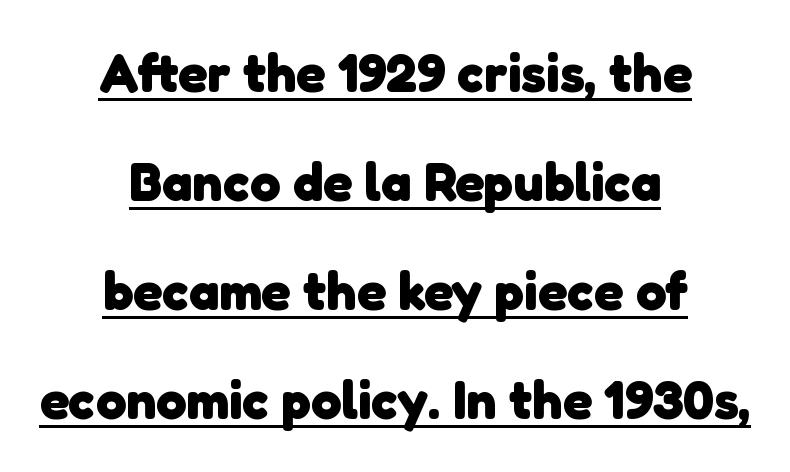
Q: Is the text bold? A: Yes.
Q: Is the typeface a serif or a sans-serif typeface? A: Sans-serif.
Q: Is the text underlined? A: Yes.
Q: How is the paragraph aligned? A: Centered.
Q: Is the spacing between letters normal or unusually wide? A: Normal.
Q: Is the spacing between lines tight, normal or loose? A: Loose.
Q: Width (condensed, normal, or wide)? A: Normal.
Q: Stroke contrast? A: Low.
Q: x-height? A: Medium.
Q: Monospaced? A: No.
